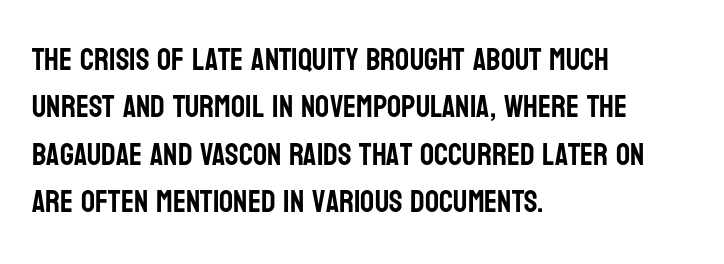
{"serif": "no", "italic": "no", "width": "condensed", "stroke_contrast": "low", "x_height": "large", "monospaced": "no", "underline": "no", "align": "left", "line_spacing": "normal", "line_spacing_ratio": 1.53, "letter_spacing": "normal", "letter_spacing_em": 0.0, "glyph_px": 31}
